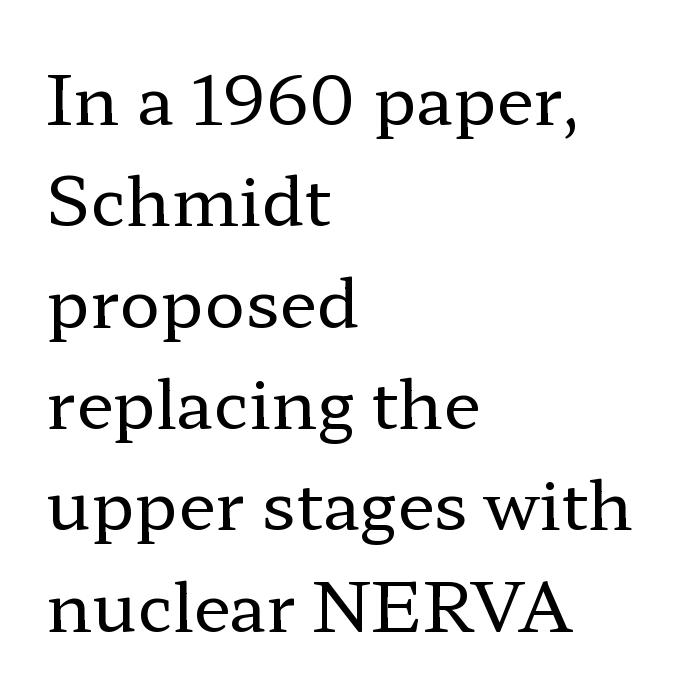
{"serif": "yes", "italic": "no", "bold": "no", "weight": "regular", "width": "wide", "stroke_contrast": "low", "x_height": "medium", "monospaced": "no", "underline": "no", "align": "left", "line_spacing": "normal", "line_spacing_ratio": 1.49, "letter_spacing": "normal", "letter_spacing_em": 0.0, "glyph_px": 68}
